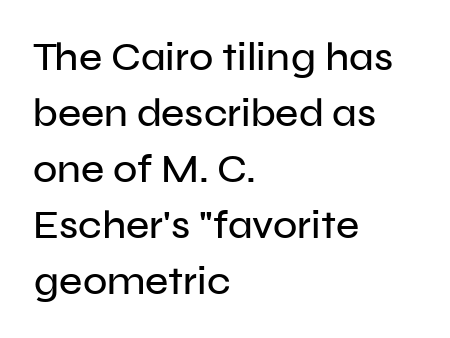
The image shows 40 px sans-serif type, upright; set left-aligned, normal line spacing (1.4x), normal letter spacing, not underlined; low stroke contrast and a medium x-height.
